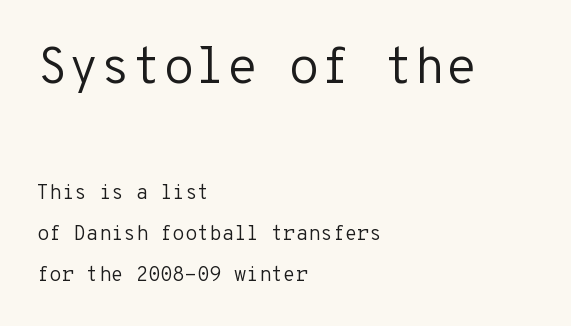
Q: Is the text bold? A: No.
Q: Is the text italic (slanted)? A: No, it is upright.
Q: Is the typeface a serif or a sans-serif typeface? A: Sans-serif.
Q: Is the text underlined? A: No.
Q: How is the paragraph aligned? A: Left-aligned.
Q: Is the spacing between letters normal or unusually wide? A: Normal.
Q: Is the spacing between lines tight, normal or loose? A: Loose.
Q: Which block of text is set in a larger size, the first (top) or the second (bottom)? A: The first (top) one.
Q: Width (condensed, normal, or wide)? A: Normal.
Q: Stroke contrast? A: Low.
Q: x-height? A: Medium.
Q: Monospaced? A: Yes.
